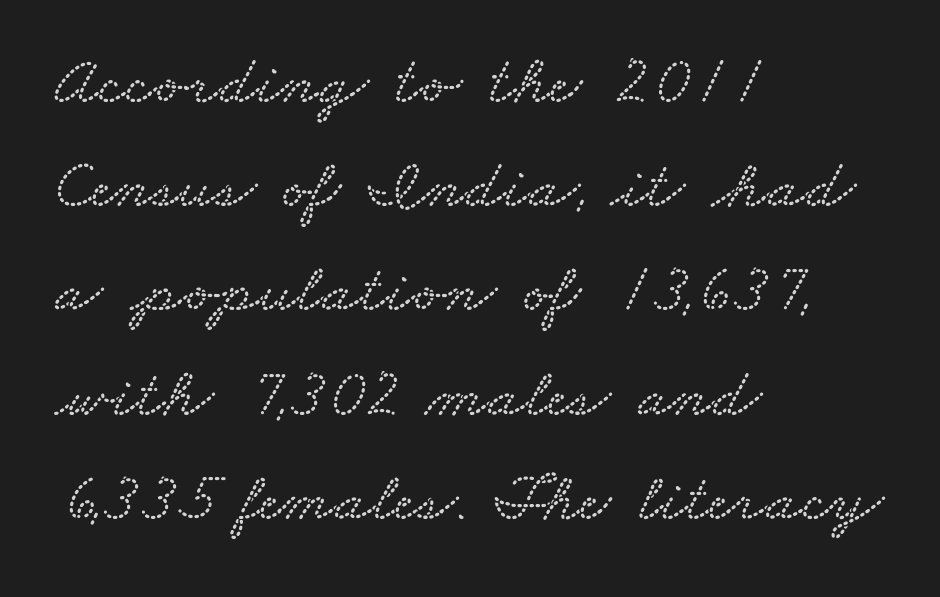
The image shows 69 px wide type; set left-aligned, normal line spacing (1.51x), normal letter spacing, not underlined; low stroke contrast and a small x-height.
